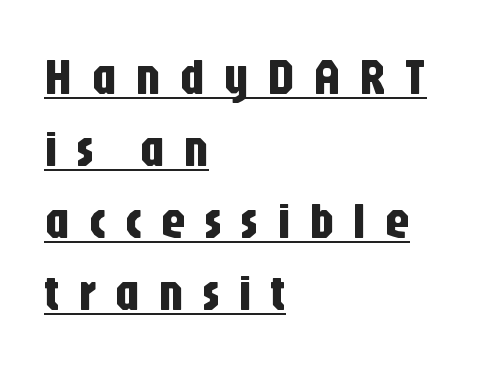
Q: Is the text italic (slanted)? A: No, it is upright.
Q: Is the typeface a serif or a sans-serif typeface? A: Sans-serif.
Q: Is the text underlined? A: Yes.
Q: How is the paragraph aligned? A: Left-aligned.
Q: Is the spacing between letters normal or unusually wide? A: Unusually wide.
Q: Is the spacing between lines tight, normal or loose? A: Normal.
Q: Width (condensed, normal, or wide)? A: Condensed.
Q: Stroke contrast? A: Low.
Q: x-height? A: Large.
Q: Monospaced? A: No.
